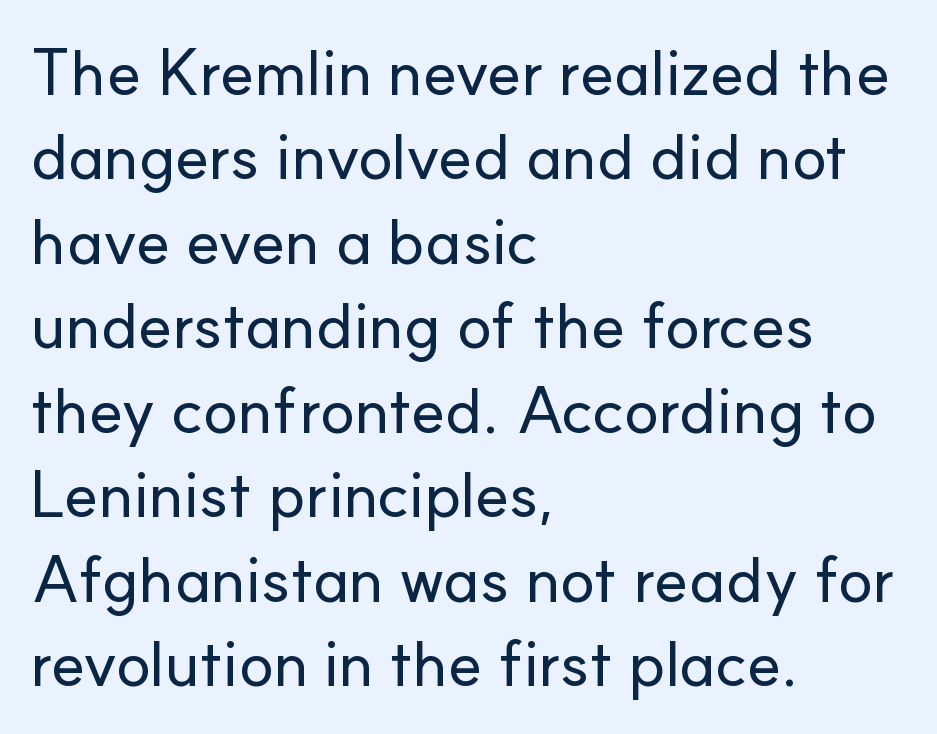
Q: Is the text italic (slanted)? A: No, it is upright.
Q: Is the typeface a serif or a sans-serif typeface? A: Sans-serif.
Q: Is the text underlined? A: No.
Q: How is the paragraph aligned? A: Left-aligned.
Q: Is the spacing between letters normal or unusually wide? A: Normal.
Q: Is the spacing between lines tight, normal or loose? A: Normal.
Q: Width (condensed, normal, or wide)? A: Normal.
Q: Stroke contrast? A: Low.
Q: x-height? A: Small.
Q: Monospaced? A: No.
